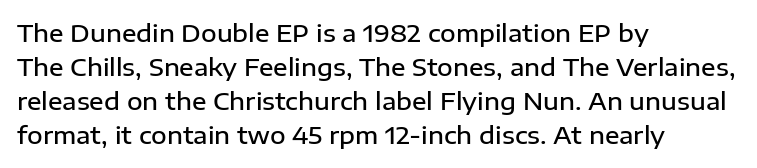
{"italic": "no", "bold": "semi", "underline": "no", "align": "left", "line_spacing": "normal", "line_spacing_ratio": 1.42, "letter_spacing": "normal", "letter_spacing_em": 0.0, "glyph_px": 24}
